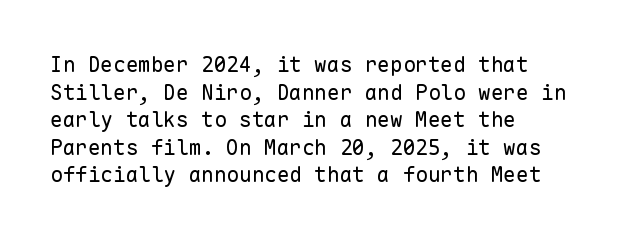
{"italic": "no", "bold": "no", "underline": "no", "align": "left", "line_spacing": "normal", "line_spacing_ratio": 1.31, "letter_spacing": "normal", "letter_spacing_em": 0.0, "glyph_px": 21}
